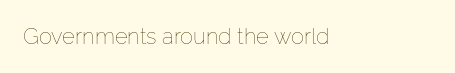
{"italic": "no", "bold": "no", "underline": "no", "align": "left", "letter_spacing": "normal", "letter_spacing_em": 0.0, "glyph_px": 22}
